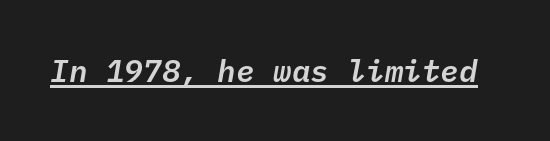
If you drew a line through each stem, it would be angled. Is this a fixed-width face? Yes — each glyph sits in an identical cell. Compared with typical body copy, the letter spacing here is the same. What decoration does the sample have? An underline.
